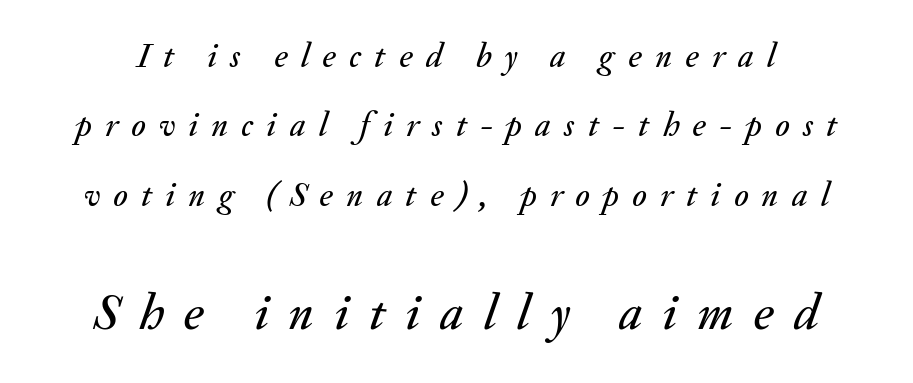
{"italic": "yes", "lean": "right", "slant_degrees": 20, "width": "normal", "stroke_contrast": "medium", "x_height": "small", "monospaced": "no", "underline": "no", "line_spacing": "loose", "line_spacing_ratio": 2.04, "letter_spacing": "wide", "letter_spacing_em": 0.39, "larger_block": "second", "size_ratio": 1.5, "glyph_px": 51}
